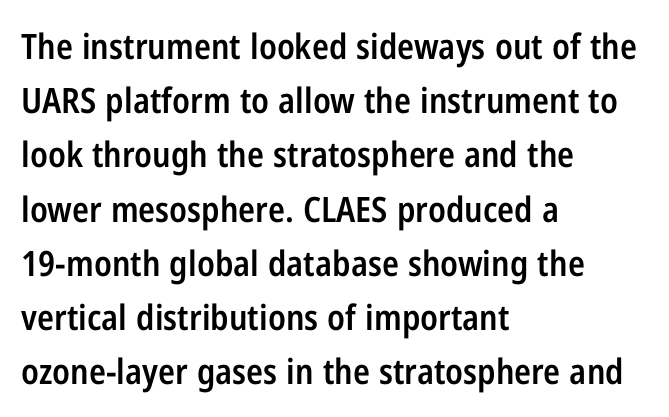
The image shows 35 px semibold, condensed sans-serif type, upright; set left-aligned, normal line spacing (1.55x), normal letter spacing, not underlined; low stroke contrast and a medium x-height.
